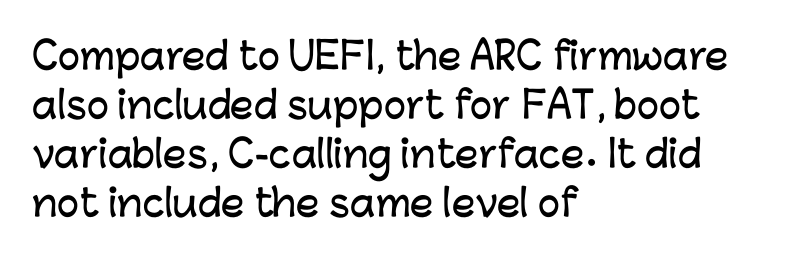
The line texture is even and compact thanks to regular tracking. Typeset ragged right — the left edge is the straight one. Clear beneath every line of the passage. The vertical gap from one line to the next is medium.
